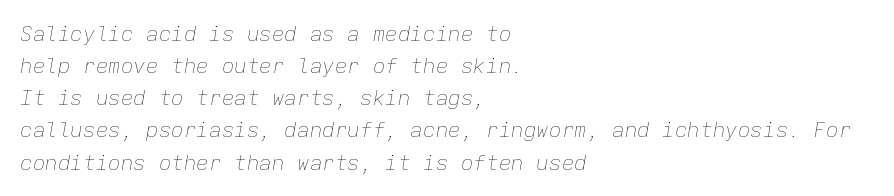
The image shows 21 px text type, italic (leaning right); set left-aligned, normal line spacing (1.53x), normal letter spacing, not underlined.
